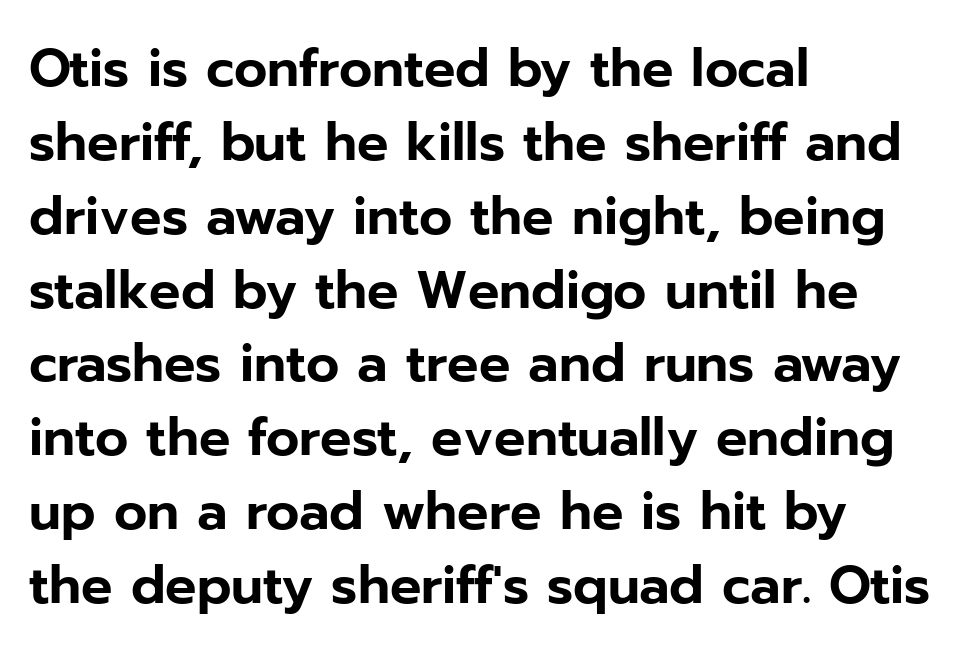
{"serif": "no", "italic": "no", "width": "normal", "stroke_contrast": "low", "x_height": "medium", "monospaced": "no", "underline": "no", "align": "left", "line_spacing": "normal", "line_spacing_ratio": 1.42, "letter_spacing": "normal", "letter_spacing_em": 0.0, "glyph_px": 52}
